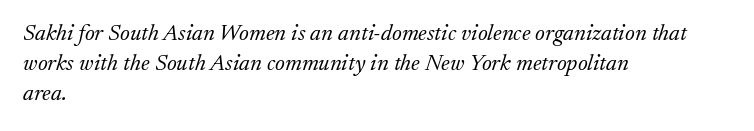
The image shows 23 px text type, italic (leaning right); set left-aligned, normal line spacing (1.31x), normal letter spacing, not underlined.
